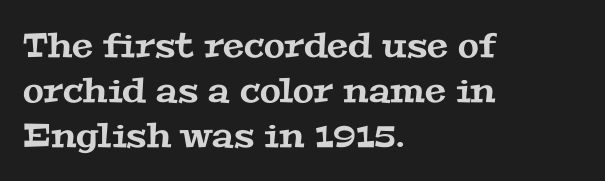
The image shows 34 px wide serif type; set left-aligned, normal line spacing (1.32x), normal letter spacing, not underlined; medium stroke contrast and a medium x-height.
